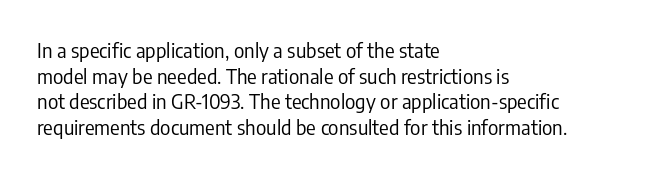
The weight would be labelled regular, book, light, or lighter still. Tall strokes in this sample are plumb rather than angled. These lines stack with their left ends in a neat column. Unmarked baselines from the first word to the last. Regular leading. A typesetter would call this zero additional tracking.
